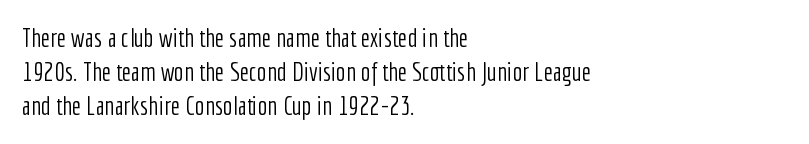
Q: Is the text bold? A: No.
Q: Is the text italic (slanted)? A: No, it is upright.
Q: Is the text underlined? A: No.
Q: How is the paragraph aligned? A: Left-aligned.
Q: Is the spacing between letters normal or unusually wide? A: Normal.
Q: Is the spacing between lines tight, normal or loose? A: Normal.
